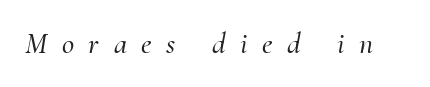
Q: Is the text italic (slanted)? A: Yes, it leans right by about 10 degrees.
Q: Is the typeface a serif or a sans-serif typeface? A: Serif.
Q: Is the text underlined? A: No.
Q: Is the spacing between letters normal or unusually wide? A: Unusually wide.
Q: Width (condensed, normal, or wide)? A: Normal.
Q: Stroke contrast? A: Medium.
Q: x-height? A: Small.
Q: Monospaced? A: No.
